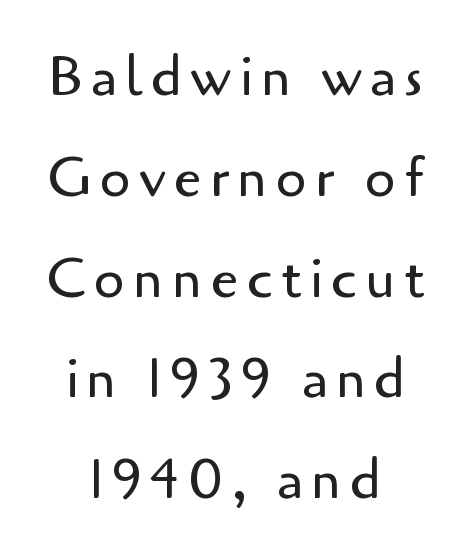
{"serif": "no", "italic": "no", "bold": "no", "weight": "regular", "width": "normal", "stroke_contrast": "low", "x_height": "small", "monospaced": "no", "underline": "no", "align": "center", "line_spacing_ratio": 1.8, "glyph_px": 56}
